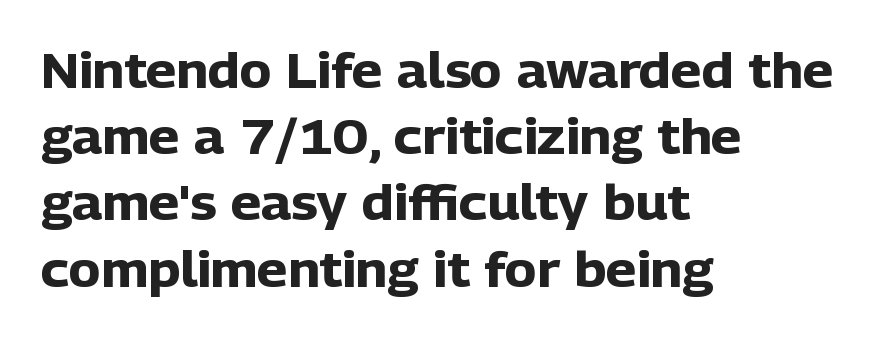
{"serif": "no", "italic": "no", "bold": "yes", "weight": "heavy", "width": "normal", "stroke_contrast": "low", "x_height": "medium", "monospaced": "no", "underline": "no", "align": "left", "line_spacing": "normal", "line_spacing_ratio": 1.38, "letter_spacing": "normal", "letter_spacing_em": 0.0, "glyph_px": 48}
